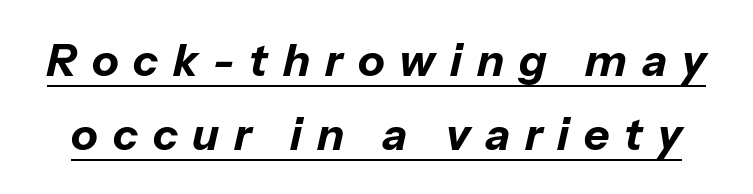
The image shows 44 px bold type, italic (leaning right); set normal line spacing (1.68x), unusually wide letter spacing (+0.34 em), underlined; low stroke contrast and a medium x-height.
